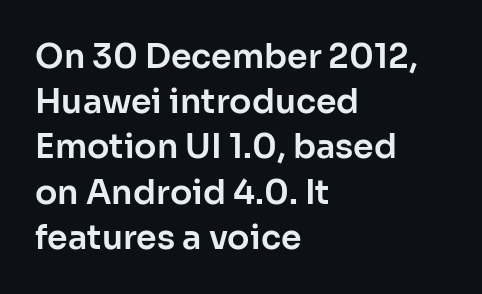
Character widths vary here, with narrow letters taking less room than wide ones. A clean baseline with only descenders dipping below it. Horizontal alignment here is leftward, the default for most running prose. How would I describe the line gaps? Plain and ordinary.
